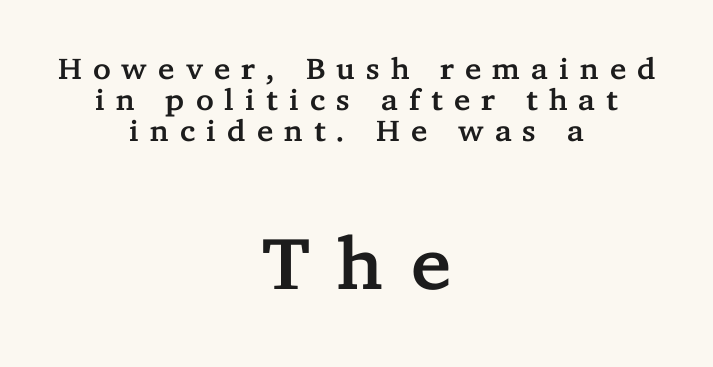
{"serif": "yes", "italic": "no", "width": "normal", "stroke_contrast": "low", "x_height": "medium", "monospaced": "no", "underline": "no", "align": "center", "line_spacing": "tight", "line_spacing_ratio": 1.04, "letter_spacing": "wide", "letter_spacing_em": 0.37, "larger_block": "second", "size_ratio": 2.47, "glyph_px": 74}
